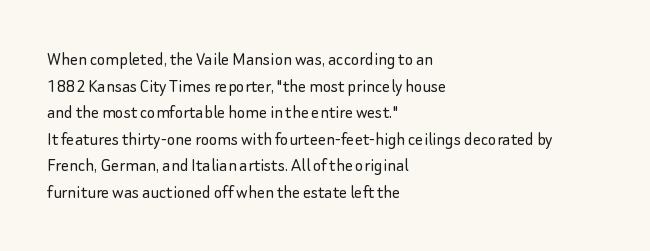
Does the copy run flush right? No — it runs flush left. The block of text has a typical density, with ordinary space between rows. This sample uses plain, unmodified letter spacing. The zone under the glyphs is completely vacant. A roman cut, with each character standing at attention. Stem width sits at or under what a default text font uses.
